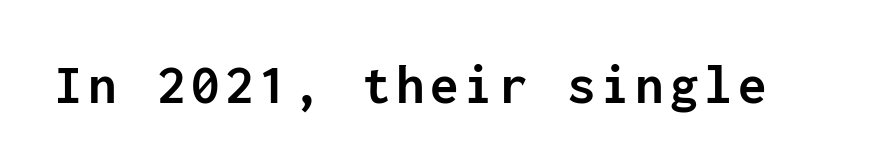
Q: Is the text bold? A: Yes.
Q: Is the text italic (slanted)? A: No, it is upright.
Q: Is the typeface a serif or a sans-serif typeface? A: Sans-serif.
Q: Is the text underlined? A: No.
Q: Width (condensed, normal, or wide)? A: Normal.
Q: Stroke contrast? A: Low.
Q: x-height? A: Medium.
Q: Monospaced? A: Yes.
